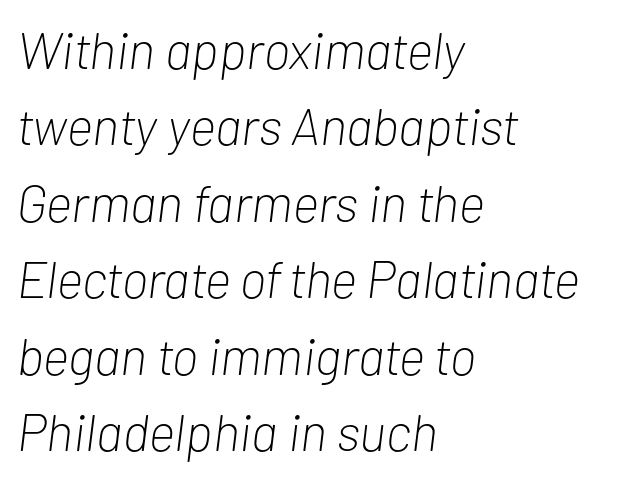
Q: Is the text bold? A: No.
Q: Is the text italic (slanted)? A: Yes, it leans right by about 7 degrees.
Q: Is the text underlined? A: No.
Q: How is the paragraph aligned? A: Left-aligned.
Q: Is the spacing between letters normal or unusually wide? A: Normal.
Q: Is the spacing between lines tight, normal or loose? A: Normal.
Q: Width (condensed, normal, or wide)? A: Condensed.
Q: Stroke contrast? A: Low.
Q: x-height? A: Medium.
Q: Monospaced? A: No.
